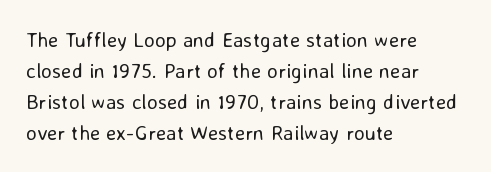
If you drew a line through each stem, it would be perfectly vertical. Leftover space on each line is placed entirely after the last word. The vertical gap from one line to the next is medium. The specimen omits any rule beneath the text block's lines.
